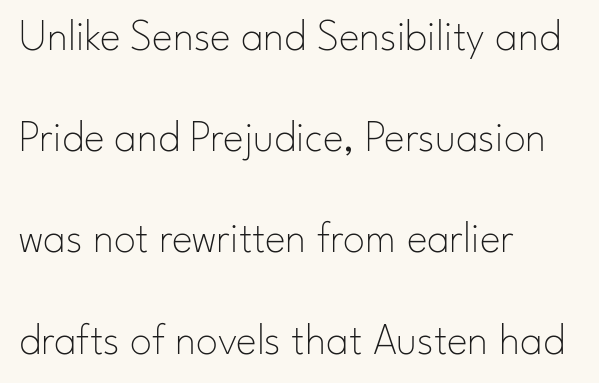
Q: Is the text bold? A: No.
Q: Is the text italic (slanted)? A: No, it is upright.
Q: Is the typeface a serif or a sans-serif typeface? A: Sans-serif.
Q: Is the text underlined? A: No.
Q: How is the paragraph aligned? A: Left-aligned.
Q: Is the spacing between letters normal or unusually wide? A: Normal.
Q: Is the spacing between lines tight, normal or loose? A: Loose.
Q: Width (condensed, normal, or wide)? A: Normal.
Q: Stroke contrast? A: Low.
Q: x-height? A: Small.
Q: Monospaced? A: No.
